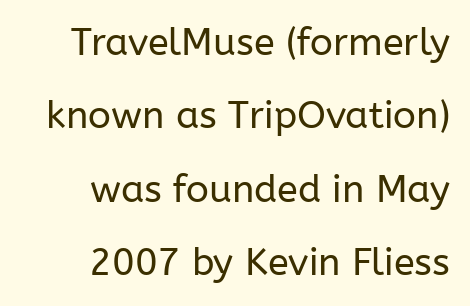
Q: Is the text bold? A: No.
Q: Is the text italic (slanted)? A: No, it is upright.
Q: Is the typeface a serif or a sans-serif typeface? A: Sans-serif.
Q: Is the text underlined? A: No.
Q: How is the paragraph aligned? A: Right-aligned.
Q: Is the spacing between letters normal or unusually wide? A: Normal.
Q: Is the spacing between lines tight, normal or loose? A: Loose.
Q: Width (condensed, normal, or wide)? A: Normal.
Q: Stroke contrast? A: Low.
Q: x-height? A: Medium.
Q: Monospaced? A: No.
